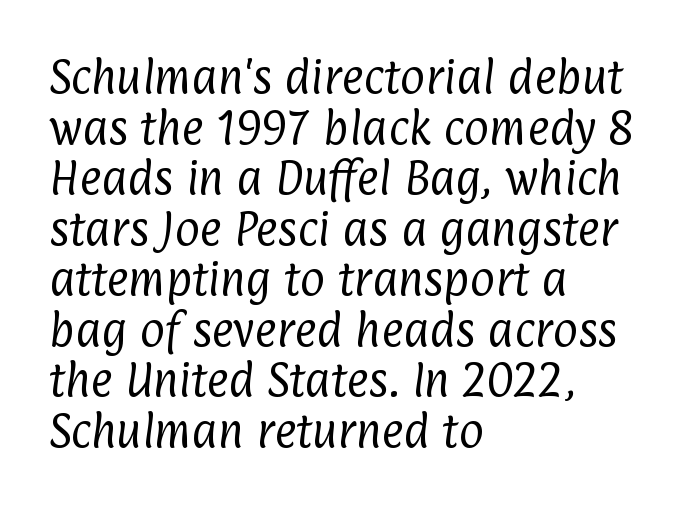
The image shows 38 px regular-weight, condensed sans-serif type; set left-aligned, normal line spacing (1.33x), normal letter spacing, not underlined; low stroke contrast and a medium x-height.
